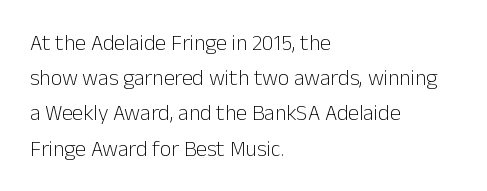
A quiet, ordinary-to-light weight characterises the typeface. Default kerning and tracking; the words read as compact shapes. These lines stack with their left ends in a neat column. The leading is moderate, giving the passage an even texture.
